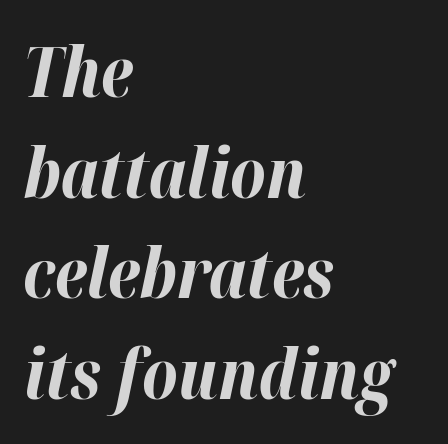
Q: Is the text bold? A: Yes.
Q: Is the text italic (slanted)? A: Yes, it leans right by about 12 degrees.
Q: Is the text underlined? A: No.
Q: How is the paragraph aligned? A: Left-aligned.
Q: Is the spacing between letters normal or unusually wide? A: Normal.
Q: Is the spacing between lines tight, normal or loose? A: Normal.
Q: Width (condensed, normal, or wide)? A: Normal.
Q: Stroke contrast? A: High.
Q: x-height? A: Medium.
Q: Monospaced? A: No.
